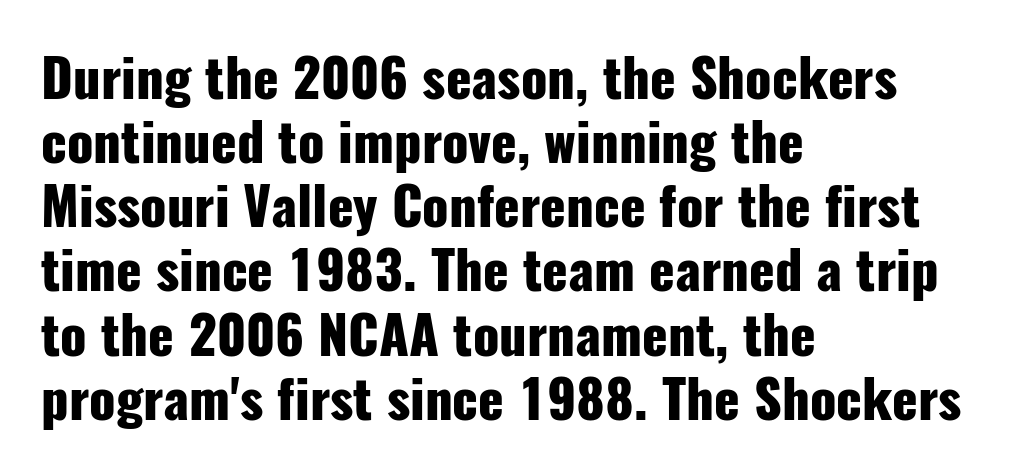
The image shows 53 px heavy, condensed sans-serif type, upright; set left-aligned, line spacing 1.21x, normal letter spacing, not underlined; low stroke contrast and a medium x-height.
